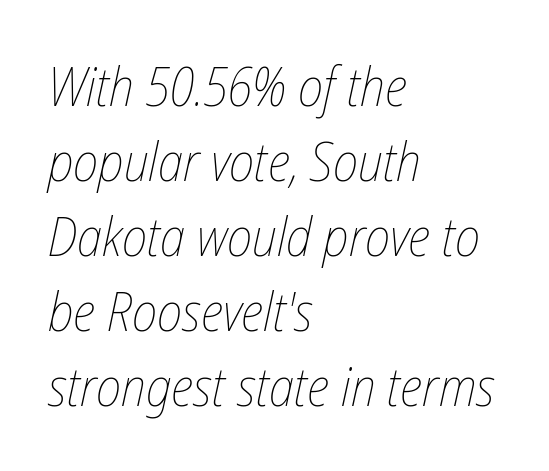
Q: Is the text bold? A: No.
Q: Is the text italic (slanted)? A: Yes, it leans right by about 12 degrees.
Q: Is the text underlined? A: No.
Q: How is the paragraph aligned? A: Left-aligned.
Q: Is the spacing between letters normal or unusually wide? A: Normal.
Q: Is the spacing between lines tight, normal or loose? A: Normal.
Q: Width (condensed, normal, or wide)? A: Condensed.
Q: Stroke contrast? A: Low.
Q: x-height? A: Medium.
Q: Monospaced? A: No.
